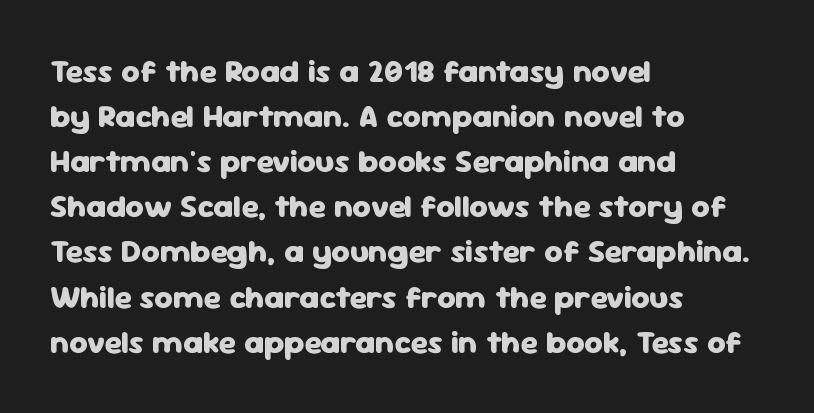
Q: Is the text bold? A: Yes.
Q: Is the text italic (slanted)? A: No, it is upright.
Q: Is the typeface a serif or a sans-serif typeface? A: Sans-serif.
Q: Is the text underlined? A: No.
Q: How is the paragraph aligned? A: Left-aligned.
Q: Is the spacing between letters normal or unusually wide? A: Normal.
Q: Is the spacing between lines tight, normal or loose? A: Normal.
Q: Width (condensed, normal, or wide)? A: Normal.
Q: Stroke contrast? A: Low.
Q: x-height? A: Medium.
Q: Monospaced? A: No.
